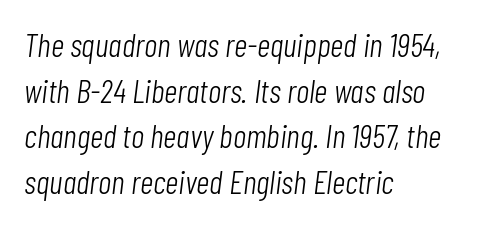
{"italic": "yes", "lean": "right", "slant_degrees": 7, "bold": "no", "weight": "light", "width": "condensed", "stroke_contrast": "low", "x_height": "medium", "monospaced": "no", "underline": "no", "align": "left", "line_spacing": "normal", "line_spacing_ratio": 1.38, "letter_spacing": "normal", "letter_spacing_em": 0.0, "glyph_px": 33}
